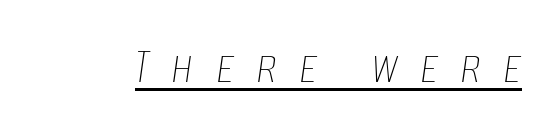
The image shows 52 px thin, condensed type, italic (leaning right); set unusually wide letter spacing (+0.43 em), underlined; low stroke contrast and a large x-height.
